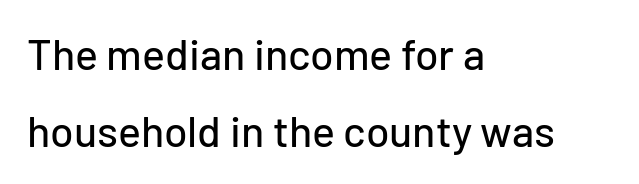
Nothing sits at the stroke ends, so this counts as sans-serif. Alignment: flush left. Every character sits straight up, as roman type does. The strip under each line holds only bare page.
